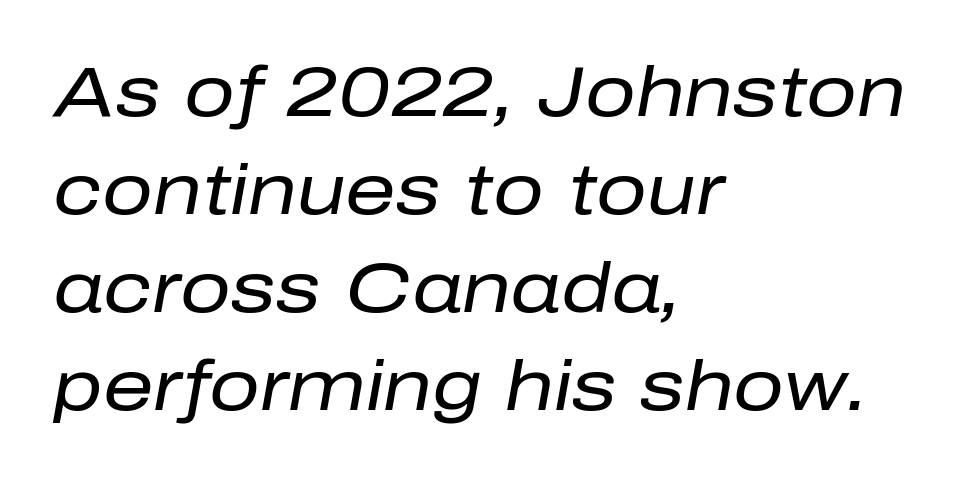
Vertically, the passage feels balanced, rows spaced as you'd expect. The specimen omits any rule beneath the text block's lines. The rag falls on the right side of this text block. The face used here is proportionally spaced, like ordinary book or web type. Would a proofreader flag this as italicized? Yes.
